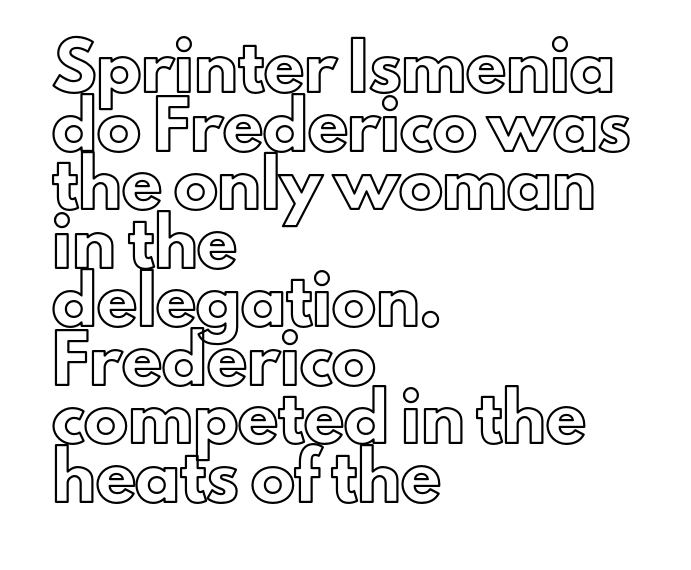
{"italic": "no", "width": "normal", "x_height": "small", "monospaced": "no", "underline": "no", "align": "left", "line_spacing": "normal", "line_spacing_ratio": 1.33, "letter_spacing": "normal", "letter_spacing_em": 0.0, "glyph_px": 44}
